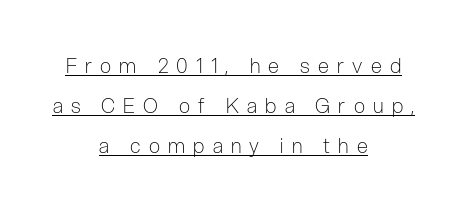
The image shows 20 px text type, upright; set centered, loose line spacing (2.0x), unusually wide letter spacing (+0.41 em), underlined.
